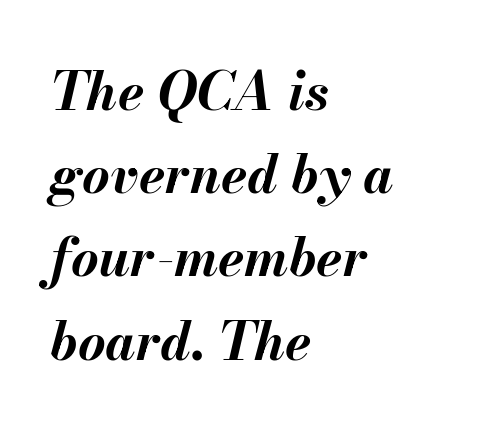
The image shows 53 px bold type, italic (leaning right); set left-aligned, normal line spacing (1.57x), normal letter spacing, not underlined; medium stroke contrast and a small x-height.
